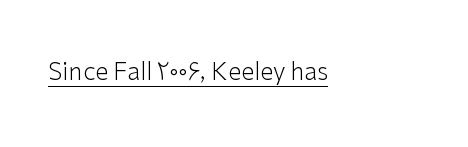
Q: Is the text bold? A: No.
Q: Is the text italic (slanted)? A: No, it is upright.
Q: Is the text underlined? A: Yes.
Q: Is the spacing between letters normal or unusually wide? A: Normal.
